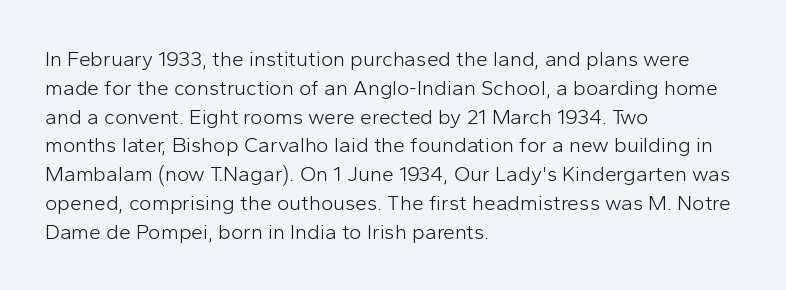
Each new line begins a customary step beneath the previous one. Stems here are at most as thick as an everyday book face. Words appear dense and cohesive because spacing is normal. Descenders hang freely into open space. The axis of the letterforms is exactly vertical.
